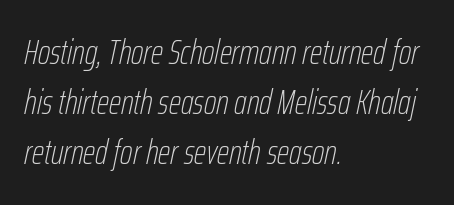
Q: Is the text bold? A: No.
Q: Is the text italic (slanted)? A: Yes, it leans right by about 12 degrees.
Q: Is the text underlined? A: No.
Q: How is the paragraph aligned? A: Left-aligned.
Q: Is the spacing between letters normal or unusually wide? A: Normal.
Q: Is the spacing between lines tight, normal or loose? A: Normal.
Q: Width (condensed, normal, or wide)? A: Condensed.
Q: Stroke contrast? A: Low.
Q: x-height? A: Medium.
Q: Monospaced? A: No.
